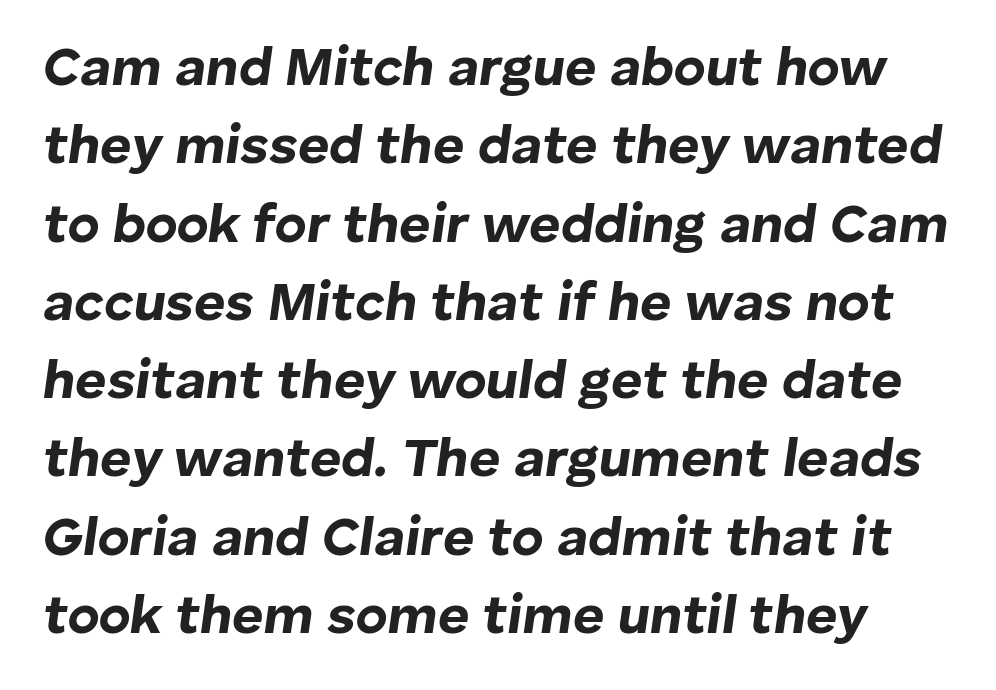
{"italic": "yes", "lean": "right", "slant_degrees": 8, "bold": "yes", "weight": "bold", "width": "normal", "stroke_contrast": "low", "x_height": "medium", "monospaced": "no", "underline": "no", "line_spacing": "normal", "line_spacing_ratio": 1.45, "letter_spacing": "normal", "letter_spacing_em": 0.0, "glyph_px": 54}
